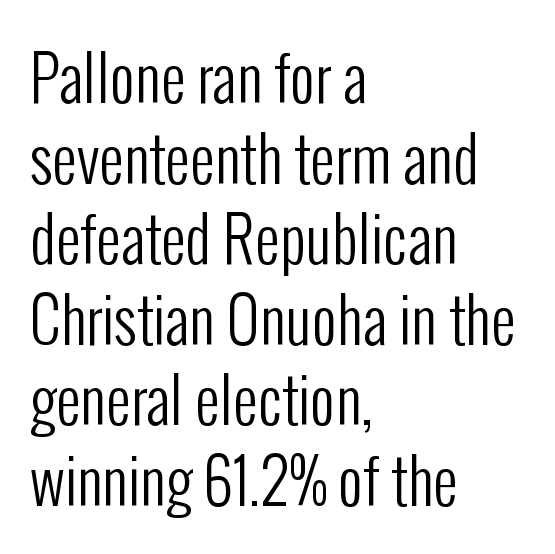
{"serif": "no", "italic": "no", "bold": "no", "weight": "regular", "width": "condensed", "stroke_contrast": "low", "x_height": "medium", "monospaced": "no", "underline": "no", "align": "left", "line_spacing": "normal", "line_spacing_ratio": 1.32, "letter_spacing": "normal", "letter_spacing_em": 0.0, "glyph_px": 61}
